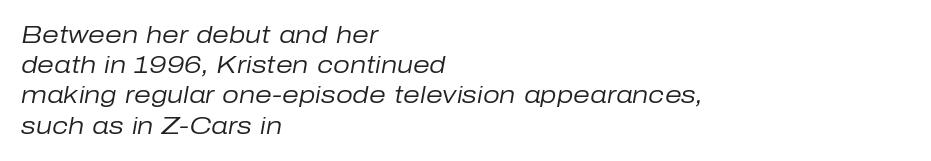
Q: Is the text bold? A: No.
Q: Is the text italic (slanted)? A: Yes, it leans right by about 10 degrees.
Q: Is the text underlined? A: No.
Q: How is the paragraph aligned? A: Left-aligned.
Q: Is the spacing between letters normal or unusually wide? A: Normal.
Q: Is the spacing between lines tight, normal or loose? A: Normal.
